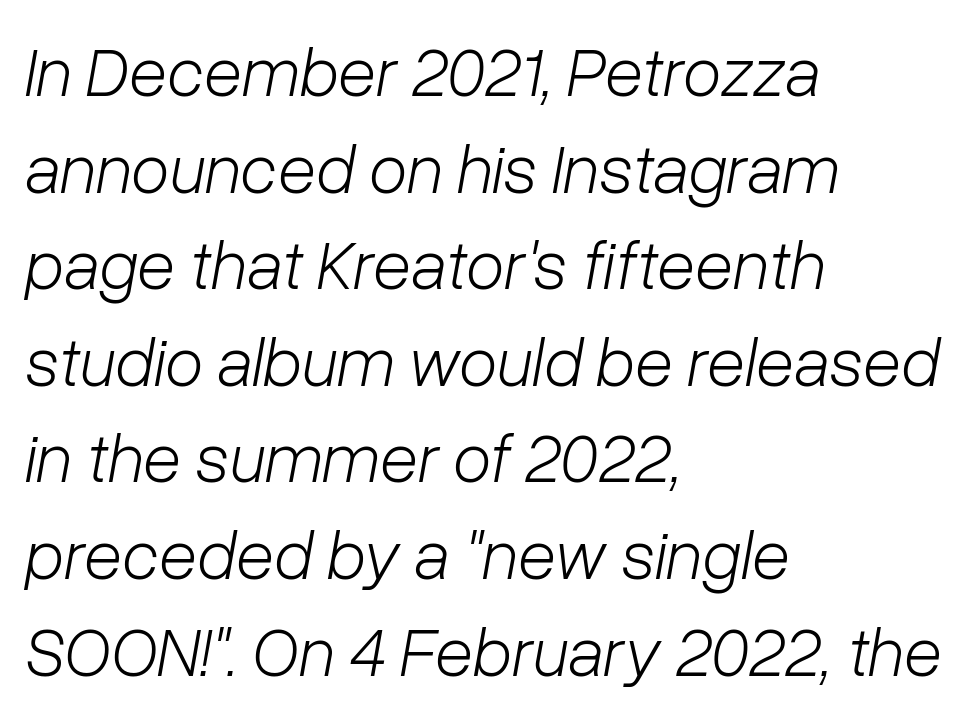
Q: Is the text bold? A: No.
Q: Is the text italic (slanted)? A: Yes, it leans right by about 10 degrees.
Q: Is the text underlined? A: No.
Q: How is the paragraph aligned? A: Left-aligned.
Q: Is the spacing between letters normal or unusually wide? A: Normal.
Q: Is the spacing between lines tight, normal or loose? A: Normal.
Q: Width (condensed, normal, or wide)? A: Normal.
Q: Stroke contrast? A: Low.
Q: x-height? A: Medium.
Q: Monospaced? A: No.
